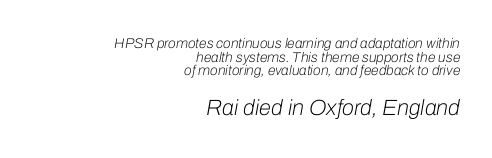
Q: Is the text bold? A: No.
Q: Is the text italic (slanted)? A: Yes, it leans right by about 10 degrees.
Q: Is the text underlined? A: No.
Q: How is the paragraph aligned? A: Right-aligned.
Q: Is the spacing between letters normal or unusually wide? A: Normal.
Q: Is the spacing between lines tight, normal or loose? A: Tight.
Q: Which block of text is set in a larger size, the first (top) or the second (bottom)? A: The second (bottom) one.
